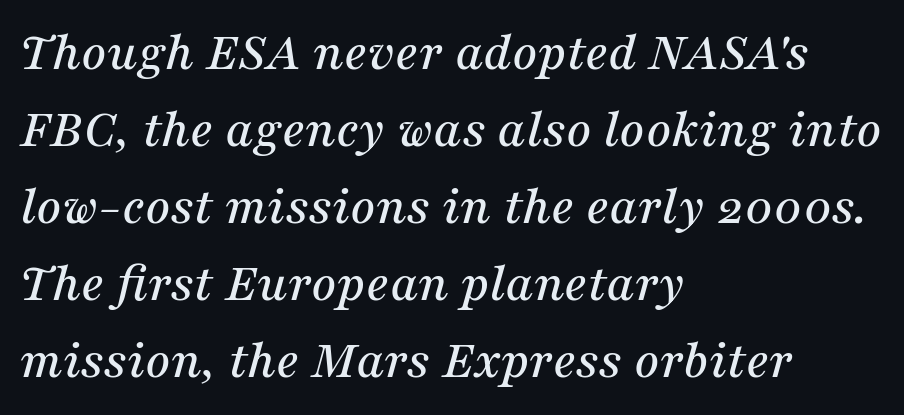
The font family rendered here belongs to the serif group. The typography opts for an oblique posture over an upright one. The face used here is proportionally spaced, like ordinary book or web type. Is the block centered? No — it sits flush against the left margin. The letterforms sit shoulder to shoulder at normal distance.
